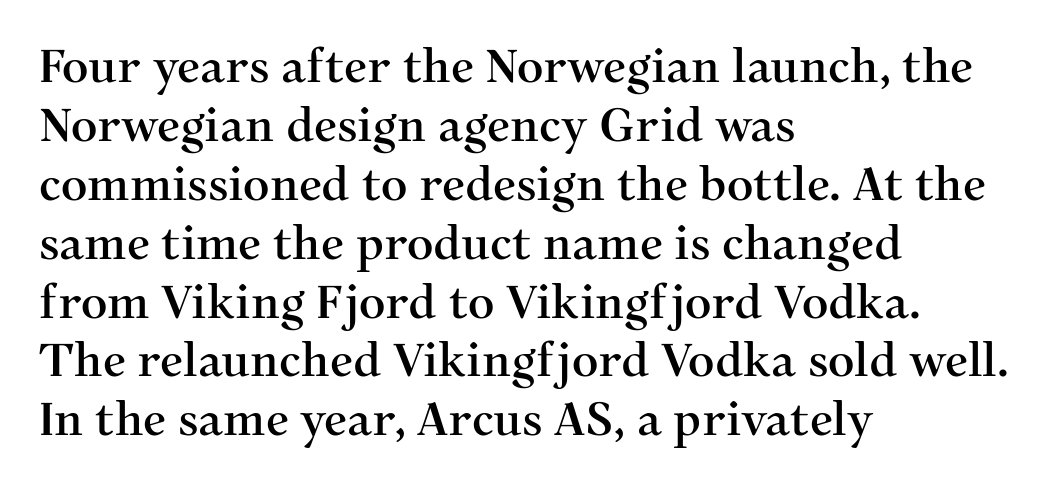
Q: Is the text italic (slanted)? A: No, it is upright.
Q: Is the typeface a serif or a sans-serif typeface? A: Serif.
Q: Is the text underlined? A: No.
Q: How is the paragraph aligned? A: Left-aligned.
Q: Is the spacing between letters normal or unusually wide? A: Normal.
Q: Is the spacing between lines tight, normal or loose? A: Normal.
Q: Width (condensed, normal, or wide)? A: Normal.
Q: Stroke contrast? A: Medium.
Q: x-height? A: Medium.
Q: Monospaced? A: No.
